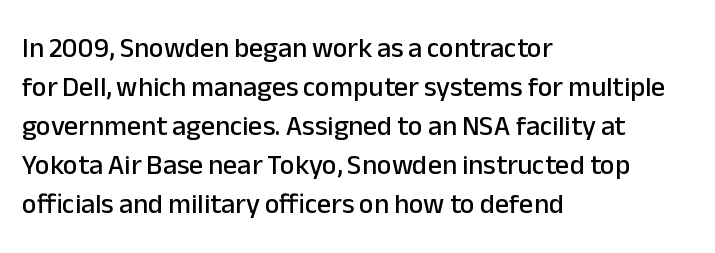
Q: Is the text italic (slanted)? A: No, it is upright.
Q: Is the typeface a serif or a sans-serif typeface? A: Sans-serif.
Q: Is the text underlined? A: No.
Q: How is the paragraph aligned? A: Left-aligned.
Q: Is the spacing between letters normal or unusually wide? A: Normal.
Q: Is the spacing between lines tight, normal or loose? A: Normal.
Q: Width (condensed, normal, or wide)? A: Normal.
Q: Stroke contrast? A: Low.
Q: x-height? A: Medium.
Q: Monospaced? A: No.
